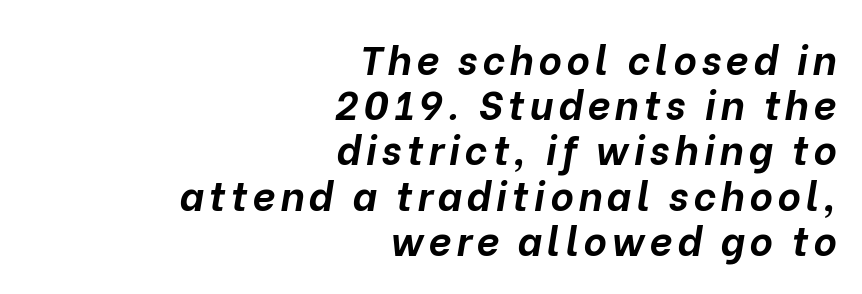
Q: Is the text bold? A: Yes.
Q: Is the text italic (slanted)? A: Yes, it leans right by about 10 degrees.
Q: Is the text underlined? A: No.
Q: How is the paragraph aligned? A: Right-aligned.
Q: Is the spacing between lines tight, normal or loose? A: Tight.
Q: Width (condensed, normal, or wide)? A: Normal.
Q: Stroke contrast? A: Low.
Q: x-height? A: Medium.
Q: Monospaced? A: No.
